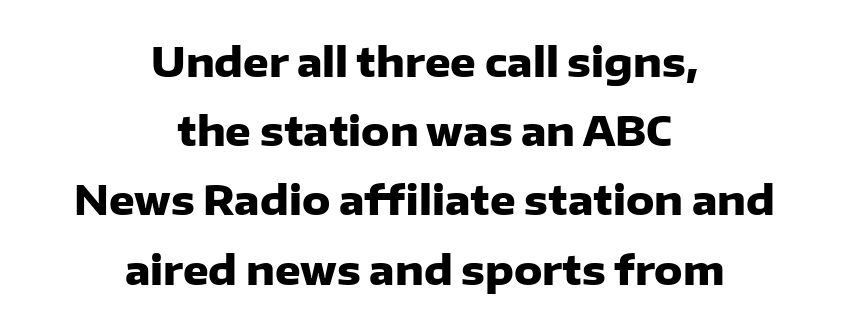
The image shows 40 px heavy sans-serif type, upright; set centered, line spacing 1.73x, normal letter spacing, not underlined; low stroke contrast and a medium x-height.
